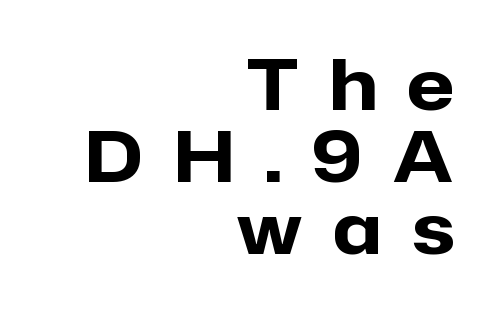
The image shows 70 px heavy sans-serif type, upright; set right-aligned, tight line spacing (1.03x), unusually wide letter spacing (+0.43 em), not underlined; low stroke contrast and a medium x-height.
